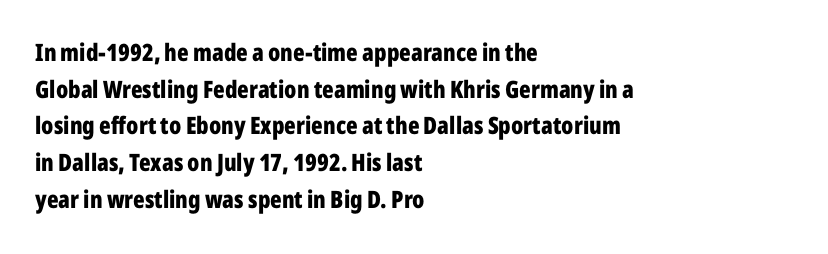
Q: Is the text bold? A: Yes.
Q: Is the text italic (slanted)? A: No, it is upright.
Q: Is the text underlined? A: No.
Q: How is the paragraph aligned? A: Left-aligned.
Q: Is the spacing between letters normal or unusually wide? A: Normal.
Q: Is the spacing between lines tight, normal or loose? A: Normal.
